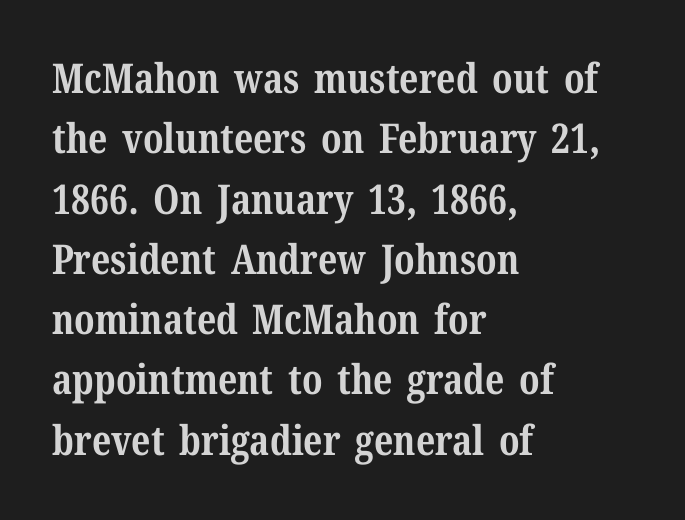
The image shows 41 px bold serif type, upright; set left-aligned, normal line spacing (1.47x), normal letter spacing, not underlined; medium stroke contrast and a medium x-height.
